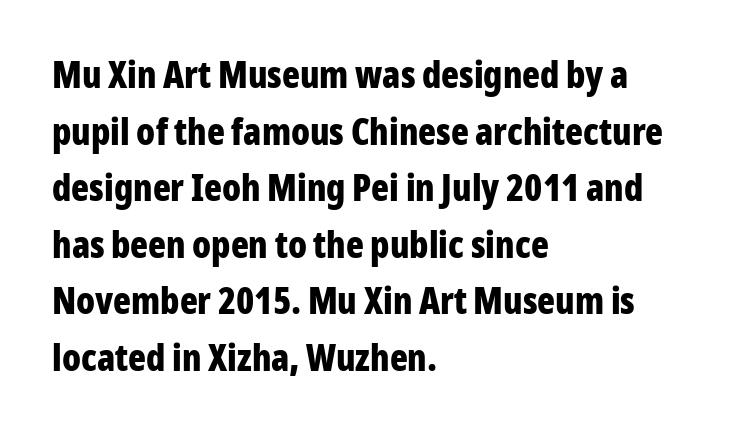
The image shows 37 px bold, condensed sans-serif type, upright; set left-aligned, normal line spacing (1.53x), normal letter spacing, not underlined; low stroke contrast and a medium x-height.
